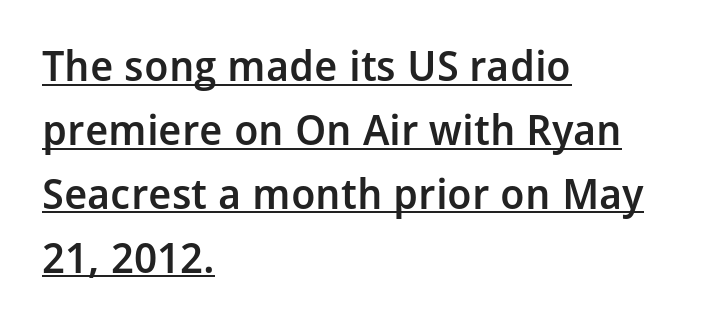
{"serif": "no", "italic": "no", "bold": "semi", "weight": "semibold", "width": "normal", "stroke_contrast": "low", "x_height": "medium", "monospaced": "no", "underline": "yes", "align": "left", "line_spacing": "normal", "line_spacing_ratio": 1.52, "letter_spacing": "normal", "letter_spacing_em": 0.0, "glyph_px": 42}
